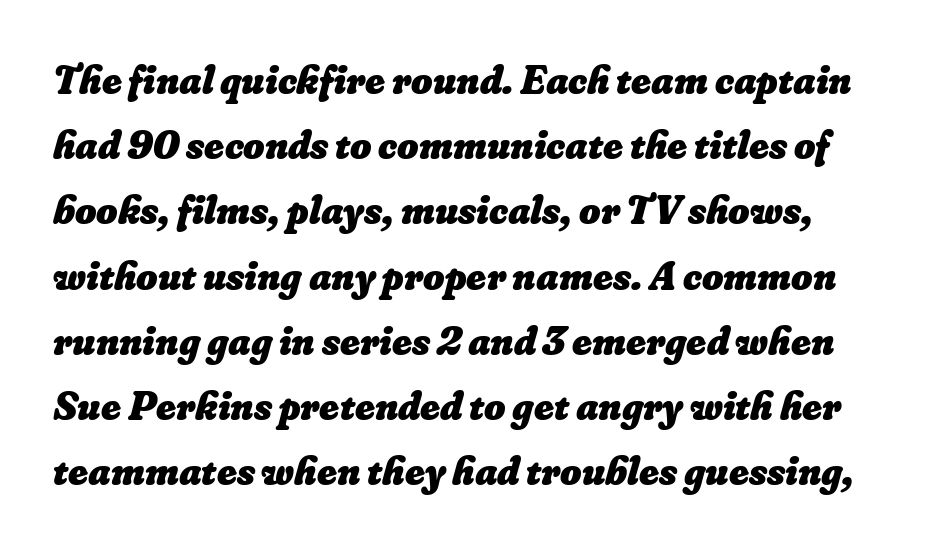
The image shows 41 px heavy type; set normal line spacing (1.59x), normal letter spacing, not underlined; low stroke contrast and a small x-height.
